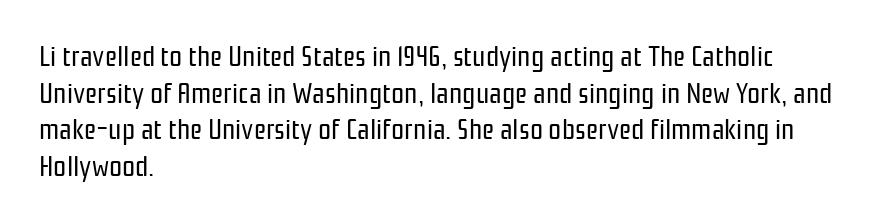
The image shows 29 px regular-weight, condensed sans-serif type, upright; set left-aligned, normal line spacing (1.26x), normal letter spacing, not underlined; low stroke contrast and a medium x-height.
